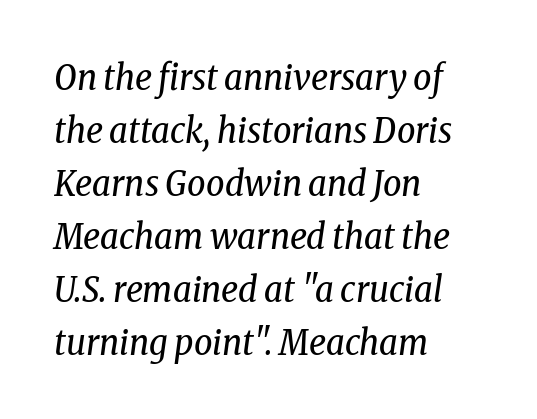
The typeface chosen for these lines features serifs. Varying glyph widths throughout — classic text-font behaviour. Casual observation: everything's shoved over to the left. Compared with a typical body face, this is equally light or lighter still.
